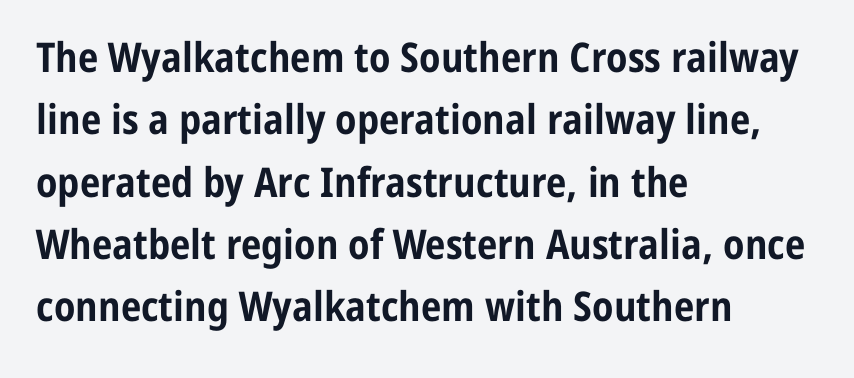
The image shows 41 px bold, condensed sans-serif type, upright; set left-aligned, normal line spacing (1.52x), normal letter spacing, not underlined; low stroke contrast and a medium x-height.
